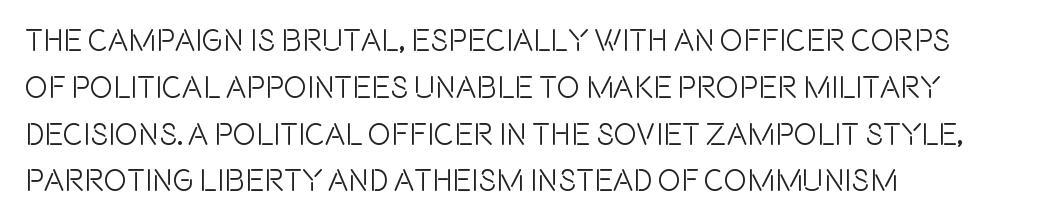
Q: Is the text italic (slanted)? A: No, it is upright.
Q: Is the typeface a serif or a sans-serif typeface? A: Sans-serif.
Q: Is the text underlined? A: No.
Q: How is the paragraph aligned? A: Left-aligned.
Q: Is the spacing between letters normal or unusually wide? A: Normal.
Q: Is the spacing between lines tight, normal or loose? A: Normal.
Q: Width (condensed, normal, or wide)? A: Condensed.
Q: x-height? A: Large.
Q: Monospaced? A: No.
